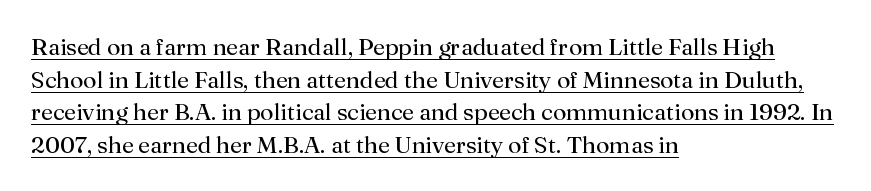
This sample carries an underscore along the baseline area. A normal amount of white space separates one row of letters from the next. No extra ink here — the face is not bold. Honestly, the letter spacing is just normal — you wouldn't notice it. A classic flush-left, rag-right setting is used for this passage.
